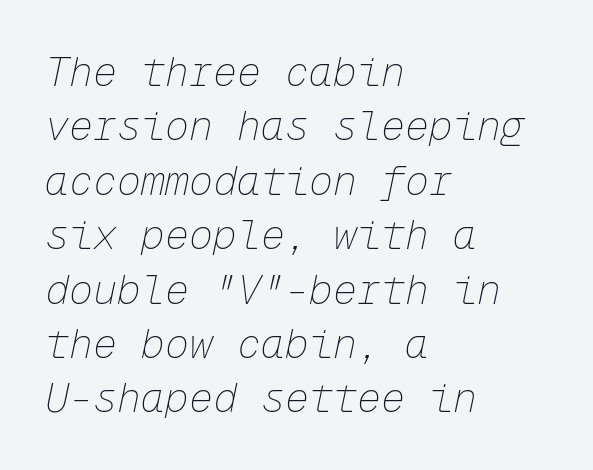
The image shows 40 px thin type, italic (leaning right), monospaced; set left-aligned, normal line spacing (1.36x), normal letter spacing, not underlined; low stroke contrast and a medium x-height.
